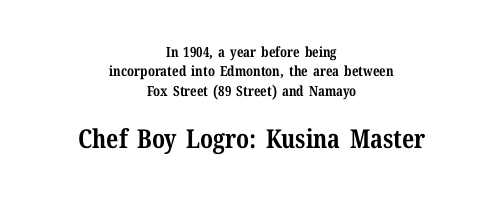
{"italic": "no", "bold": "yes", "underline": "no", "align": "center", "line_spacing": "normal", "line_spacing_ratio": 1.38, "letter_spacing": "normal", "letter_spacing_em": 0.0, "larger_block": "second", "size_ratio": 1.86, "glyph_px": 26}
